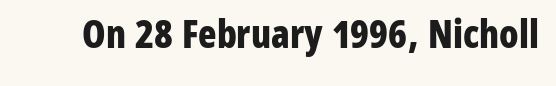
The image shows 38 px bold, condensed sans-serif type, upright; set normal letter spacing, not underlined; low stroke contrast and a medium x-height.
